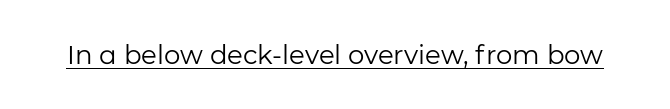
Short note: letters normally spaced. Is this a heavy cut? Hardly; it is regular or lighter. This sample uses an upright cut, with every glyph sitting square on the baseline. Is there an underline? Yes — a line sits under the letters.
